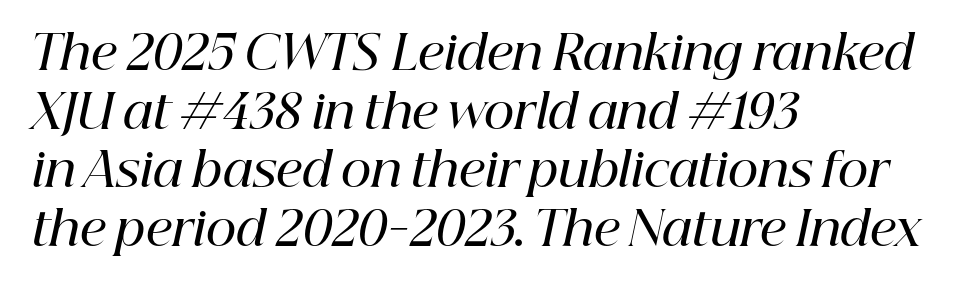
Q: Is the text bold? A: Semi-bold.
Q: Is the text italic (slanted)? A: Yes, it leans right by about 12 degrees.
Q: Is the typeface a serif or a sans-serif typeface? A: Serif.
Q: Is the text underlined? A: No.
Q: How is the paragraph aligned? A: Left-aligned.
Q: Is the spacing between letters normal or unusually wide? A: Normal.
Q: Is the spacing between lines tight, normal or loose? A: Normal.
Q: Width (condensed, normal, or wide)? A: Normal.
Q: Stroke contrast? A: High.
Q: x-height? A: Medium.
Q: Monospaced? A: No.
